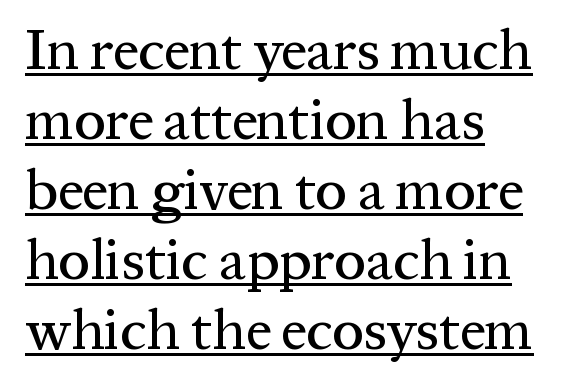
Q: Is the text italic (slanted)? A: No, it is upright.
Q: Is the typeface a serif or a sans-serif typeface? A: Serif.
Q: Is the text underlined? A: Yes.
Q: How is the paragraph aligned? A: Left-aligned.
Q: Is the spacing between letters normal or unusually wide? A: Normal.
Q: Width (condensed, normal, or wide)? A: Normal.
Q: Stroke contrast? A: Medium.
Q: x-height? A: Medium.
Q: Monospaced? A: No.
